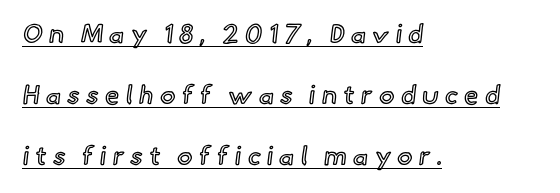
The image shows 26 px text type; set left-aligned, loose line spacing (2.34x), unusually wide letter spacing (+0.24 em), underlined.
